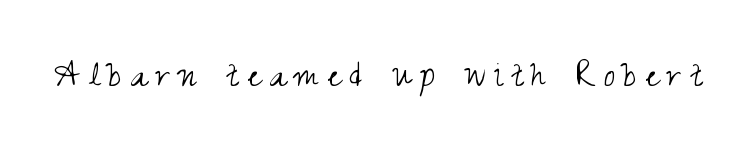
Q: Is the text bold? A: No.
Q: Is the text italic (slanted)? A: No, it is upright.
Q: Is the typeface a serif or a sans-serif typeface? A: Sans-serif.
Q: Is the text underlined? A: No.
Q: Is the spacing between letters normal or unusually wide? A: Unusually wide.
Q: Width (condensed, normal, or wide)? A: Condensed.
Q: Stroke contrast? A: Medium.
Q: x-height? A: Small.
Q: Monospaced? A: No.
